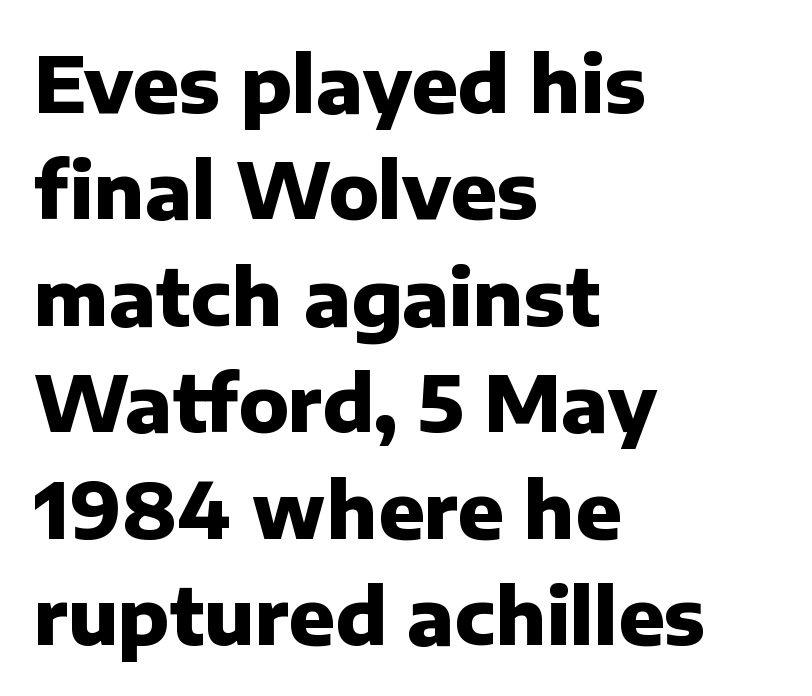
How would I describe the line gaps? Plain and ordinary. These words are printed bold, with thick strokes throughout. Bare-footed words on every line. Ascenders rise straight up at ninety degrees. Here the designer chose a conventional face with non-uniform glyph widths. Grotesque or geometric, the face here clearly has no serifs.
